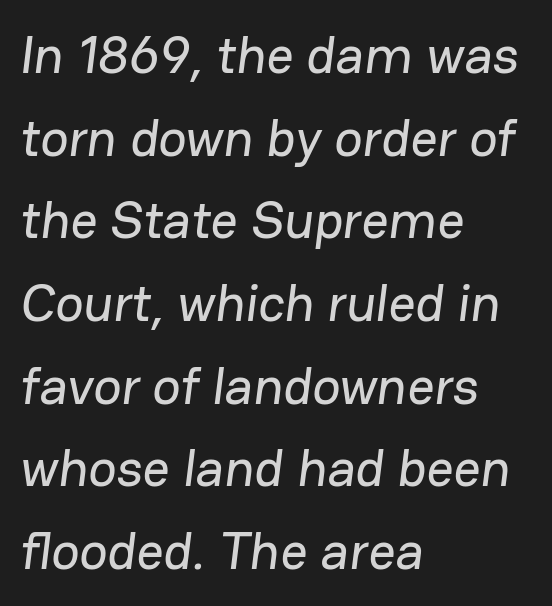
{"serif": "no", "width": "normal", "stroke_contrast": "low", "x_height": "medium", "monospaced": "no", "underline": "no", "align": "left", "line_spacing": "normal", "line_spacing_ratio": 1.56, "letter_spacing": "normal", "letter_spacing_em": 0.0, "glyph_px": 53}
